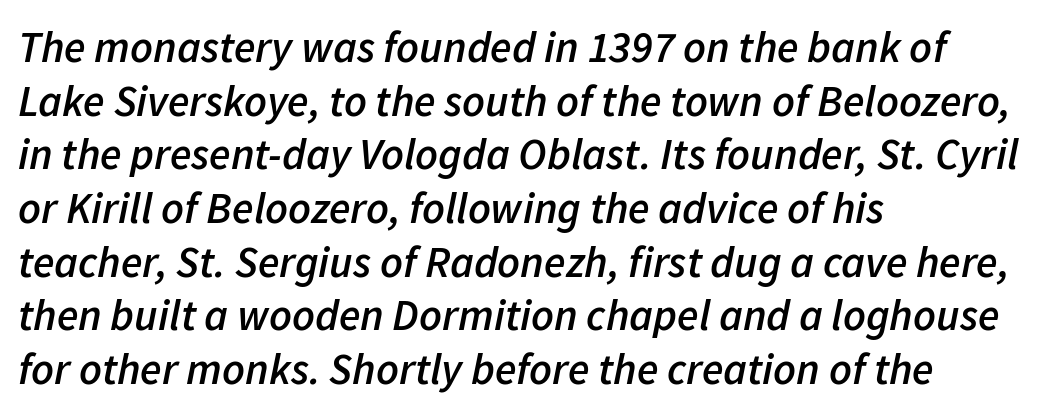
The compositor pushed each line to the left boundary. A clean baseline with only descenders dipping below it. You can tell it's italic because the verticals aren't actually vertical. What weight is shown? A semibold, between regular and bold. Here the glyphs are tracked normally, forming tight word shapes. The passage shown is typed in a proportional face where columns would drift.
